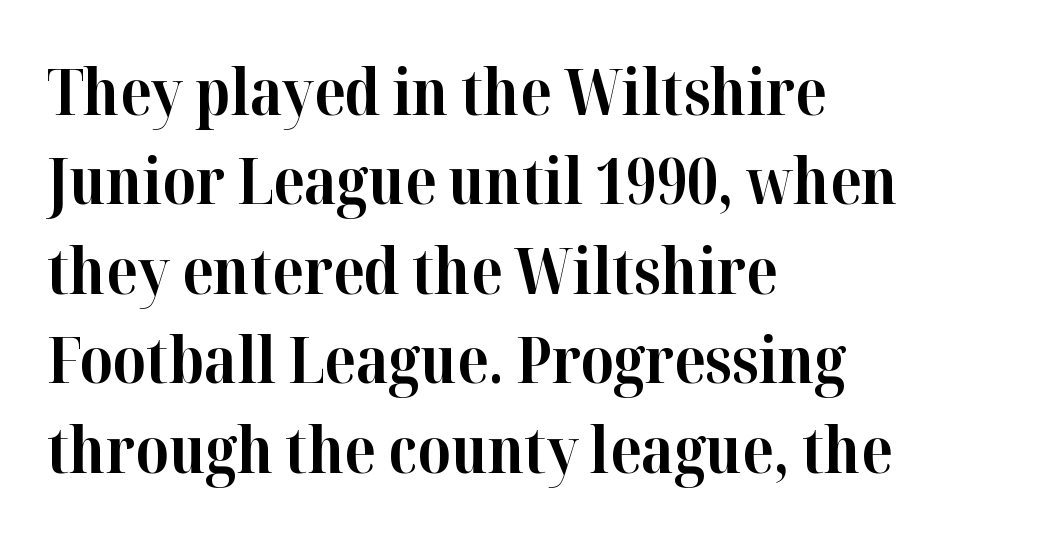
{"serif": "yes", "italic": "no", "bold": "yes", "weight": "bold", "width": "normal", "stroke_contrast": "high", "x_height": "medium", "monospaced": "no", "underline": "no", "align": "left", "line_spacing": "normal", "line_spacing_ratio": 1.42, "letter_spacing": "normal", "letter_spacing_em": 0.0, "glyph_px": 63}
